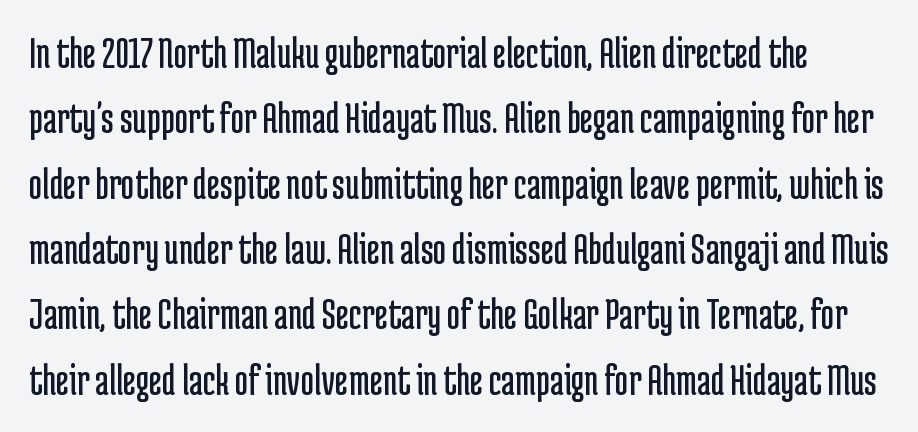
The image shows 46 px regular-weight, condensed sans-serif type, upright; set normal line spacing (1.42x), normal letter spacing, not underlined; low stroke contrast and a medium x-height.
